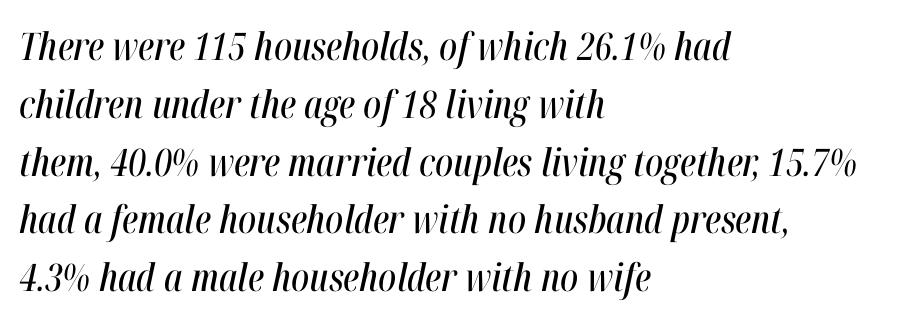
{"italic": "yes", "lean": "right", "slant_degrees": 12, "width": "condensed", "stroke_contrast": "high", "x_height": "medium", "monospaced": "no", "underline": "no", "align": "left", "line_spacing": "normal", "line_spacing_ratio": 1.52, "letter_spacing": "normal", "letter_spacing_em": 0.0, "glyph_px": 38}
